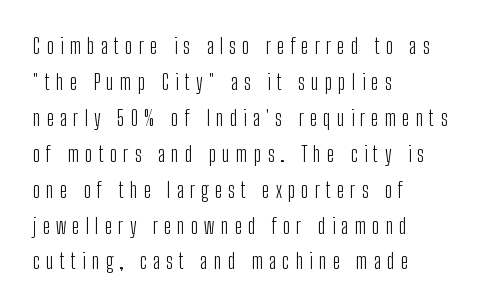
Q: Is the text bold? A: No.
Q: Is the text italic (slanted)? A: No, it is upright.
Q: Is the text underlined? A: No.
Q: How is the paragraph aligned? A: Left-aligned.
Q: Is the spacing between letters normal or unusually wide? A: Unusually wide.
